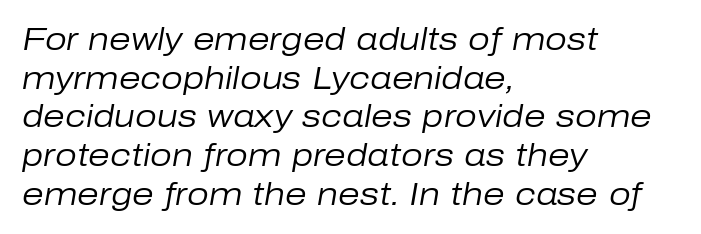
The image shows 31 px regular-weight type, italic (leaning right); set left-aligned, normal line spacing (1.25x), normal letter spacing, not underlined; low stroke contrast and a medium x-height.
